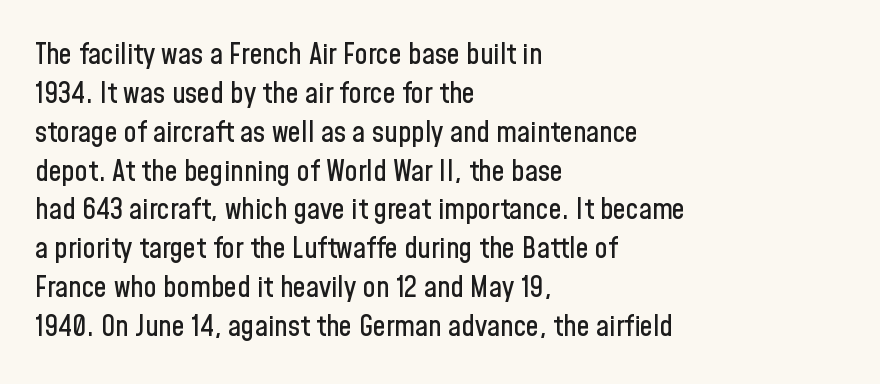
The image shows 29 px condensed sans-serif type, upright; set left-aligned, normal line spacing (1.34x), normal letter spacing, not underlined; low stroke contrast and a medium x-height.
